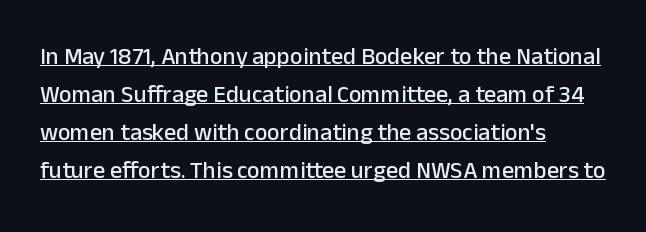
The image shows 24 px text type, upright; set left-aligned, normal line spacing (1.59x), normal letter spacing, underlined.
